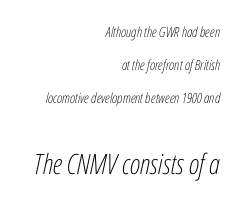
{"italic": "yes", "lean": "right", "slant_degrees": 12, "bold": "no", "weight": "light", "width": "condensed", "stroke_contrast": "low", "x_height": "medium", "monospaced": "no", "underline": "no", "align": "right", "line_spacing": "loose", "line_spacing_ratio": 2.36, "letter_spacing": "normal", "letter_spacing_em": 0.0, "larger_block": "second", "size_ratio": 2.0, "glyph_px": 28}
